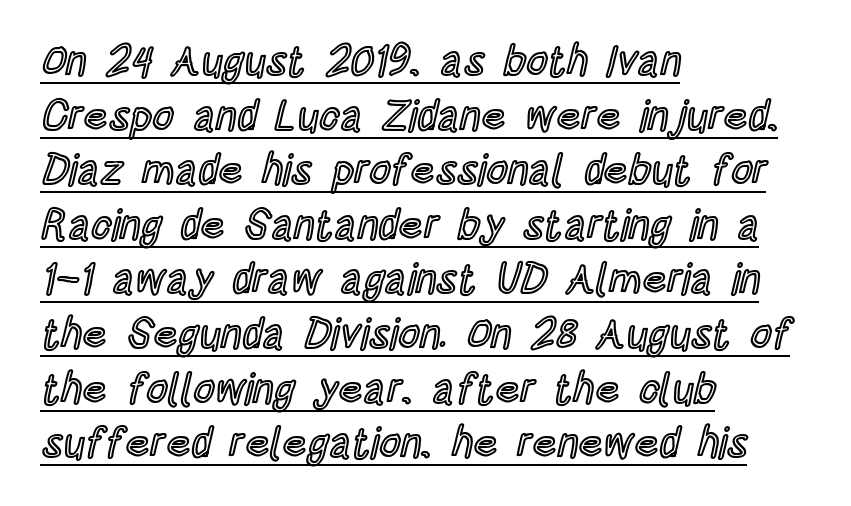
Q: Is the text italic (slanted)? A: Yes.
Q: Is the text underlined? A: Yes.
Q: How is the paragraph aligned? A: Left-aligned.
Q: Is the spacing between letters normal or unusually wide? A: Normal.
Q: Is the spacing between lines tight, normal or loose? A: Normal.
Q: Width (condensed, normal, or wide)? A: Condensed.
Q: x-height? A: Large.
Q: Monospaced? A: No.
